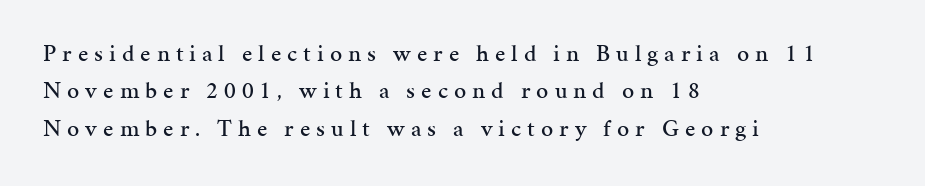
{"italic": "no", "underline": "no", "align": "left", "line_spacing": "normal", "line_spacing_ratio": 1.56, "letter_spacing": "wide", "letter_spacing_em": 0.25, "glyph_px": 24}
